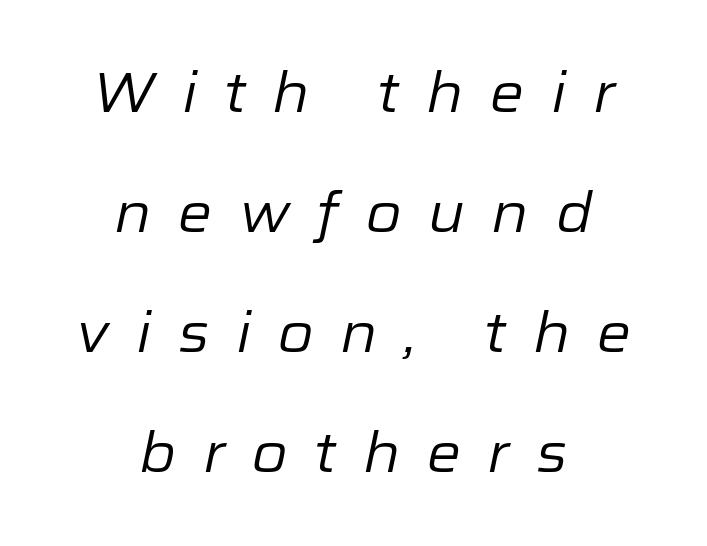
{"italic": "yes", "lean": "right", "slant_degrees": 12, "bold": "no", "weight": "regular", "width": "normal", "stroke_contrast": "low", "x_height": "medium", "monospaced": "no", "underline": "no", "align": "center", "line_spacing": "loose", "line_spacing_ratio": 2.18, "letter_spacing": "wide", "letter_spacing_em": 0.48, "glyph_px": 55}
